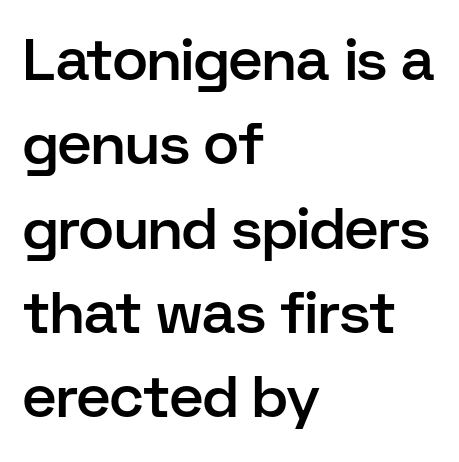
The type is set solid horizontally, with unmodified tracking. Posture: straight, roman, zero tilt. Its strokes are somewhat broadened, the hallmark of semibold type. This sample uses a sans-serif face. The rendering anchors every line to the left-hand side. The glyphs are unaccompanied by any horizontal stroke below them.
